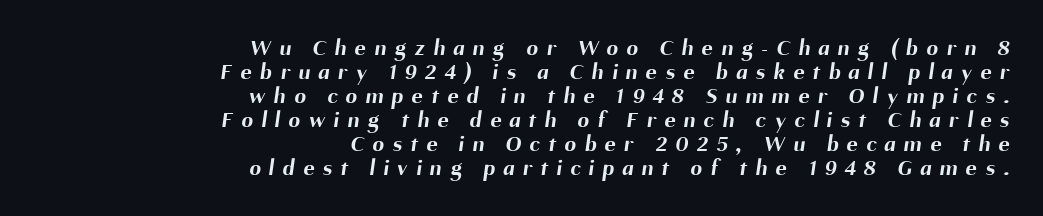
The image shows 23 px bold type; set right-aligned, tight line spacing (1.04x), unusually wide letter spacing (+0.37 em), not underlined.
